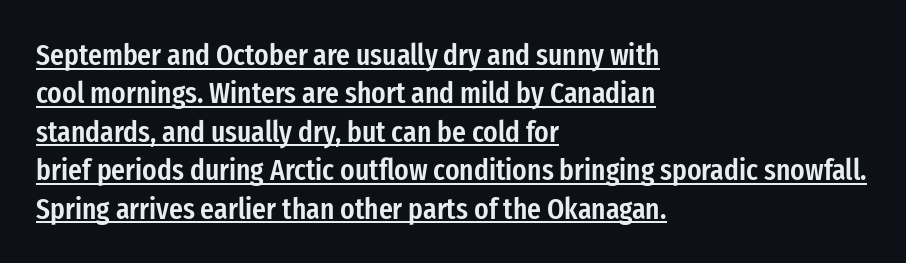
Q: Is the text bold? A: Semi-bold.
Q: Is the text italic (slanted)? A: No, it is upright.
Q: Is the typeface a serif or a sans-serif typeface? A: Sans-serif.
Q: Is the text underlined? A: Yes.
Q: How is the paragraph aligned? A: Left-aligned.
Q: Is the spacing between letters normal or unusually wide? A: Normal.
Q: Is the spacing between lines tight, normal or loose? A: Normal.
Q: Width (condensed, normal, or wide)? A: Condensed.
Q: Stroke contrast? A: Low.
Q: x-height? A: Medium.
Q: Monospaced? A: No.
